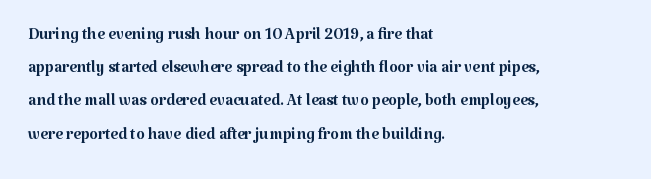
The image shows 22 px text type, upright; set left-aligned, normal line spacing (1.51x), normal letter spacing, not underlined.
